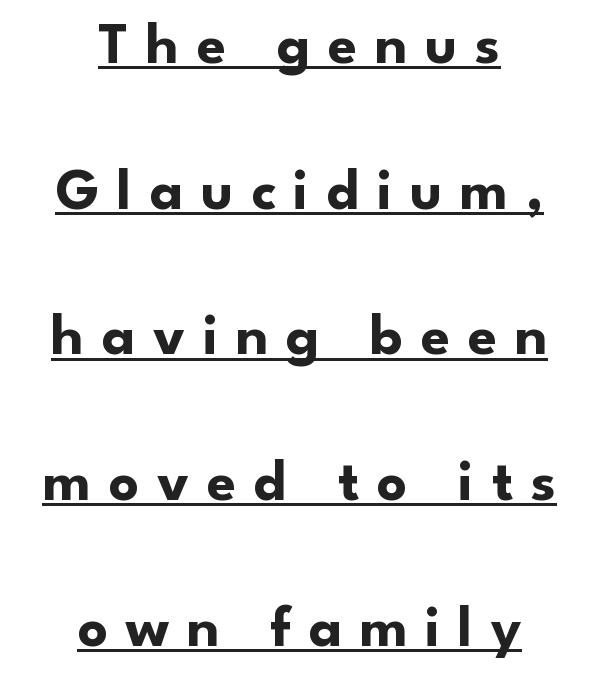
Q: Is the text bold? A: Yes.
Q: Is the text italic (slanted)? A: No, it is upright.
Q: Is the typeface a serif or a sans-serif typeface? A: Sans-serif.
Q: Is the text underlined? A: Yes.
Q: How is the paragraph aligned? A: Centered.
Q: Is the spacing between letters normal or unusually wide? A: Unusually wide.
Q: Is the spacing between lines tight, normal or loose? A: Loose.
Q: Width (condensed, normal, or wide)? A: Normal.
Q: Stroke contrast? A: Low.
Q: x-height? A: Small.
Q: Monospaced? A: No.
